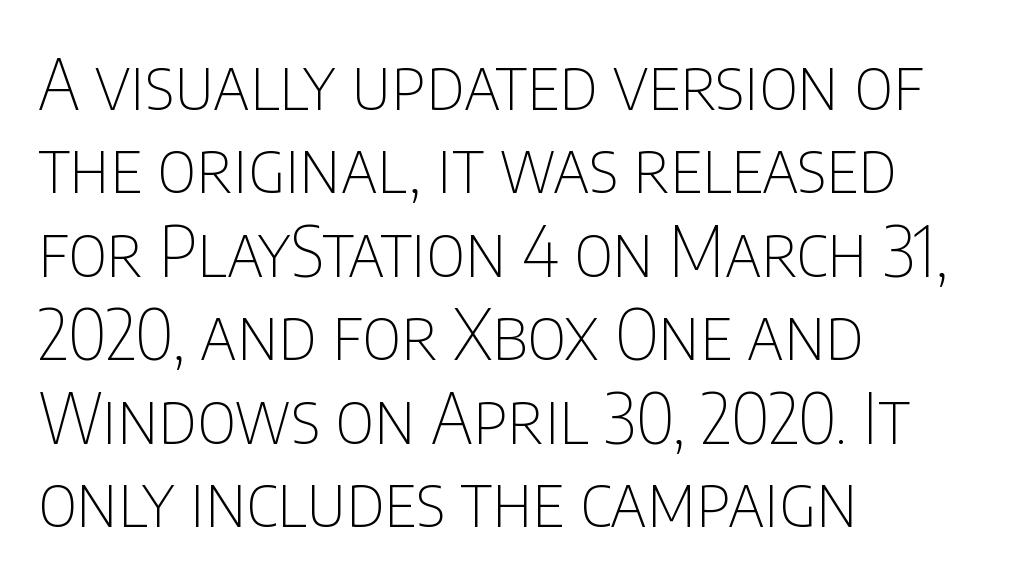
The paragraph shown leans on its left margin. Letter spacing: default. Ink coverage per letter is moderate at most. Unmarked baselines from the first word to the last. Spacing verdict: proportional, widths tailored to each character.
